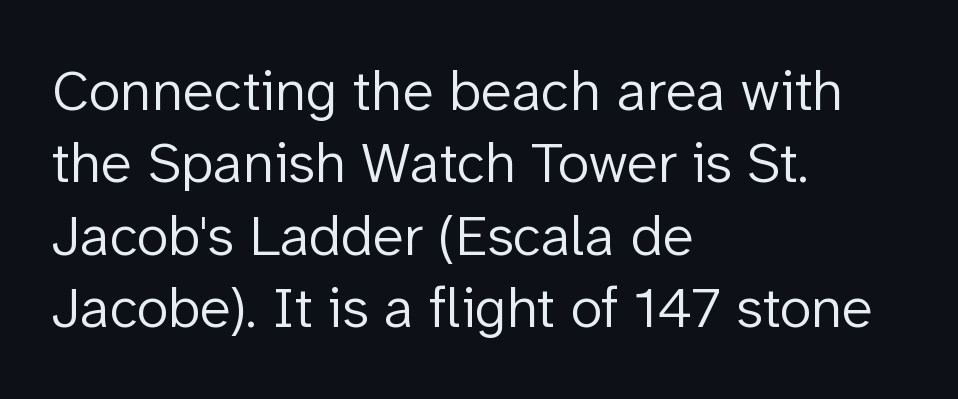
Q: Is the text bold? A: No.
Q: Is the text italic (slanted)? A: No, it is upright.
Q: Is the typeface a serif or a sans-serif typeface? A: Sans-serif.
Q: Is the text underlined? A: No.
Q: How is the paragraph aligned? A: Left-aligned.
Q: Is the spacing between letters normal or unusually wide? A: Normal.
Q: Is the spacing between lines tight, normal or loose? A: Normal.
Q: Width (condensed, normal, or wide)? A: Normal.
Q: Stroke contrast? A: Low.
Q: x-height? A: Medium.
Q: Monospaced? A: No.
